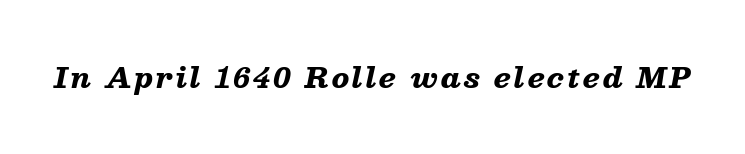
The image shows 27 px bold type, italic (leaning right); set not underlined.
